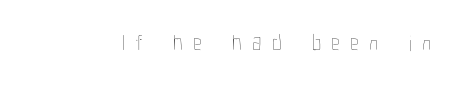
Q: Is the text bold? A: No.
Q: Is the text italic (slanted)? A: No, it is upright.
Q: Is the text underlined? A: No.
Q: Is the spacing between letters normal or unusually wide? A: Unusually wide.
